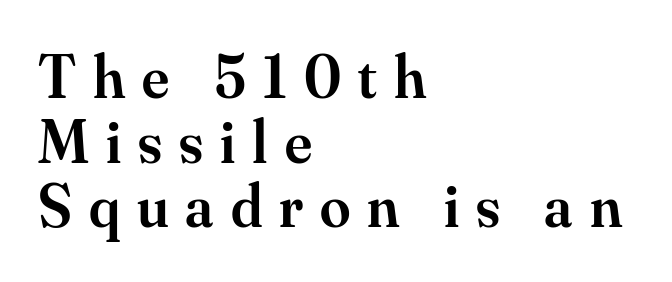
Students, this is semibold: more ink than regular, less than bold. Reading down the column, the eye jumps only a short way to each next line. How are the letters spaced? Widely, with obvious added tracking. Is this a fixed-width face? No — the glyphs have proportional, varying widths. Anything drawn beneath the words? Only blank space.
